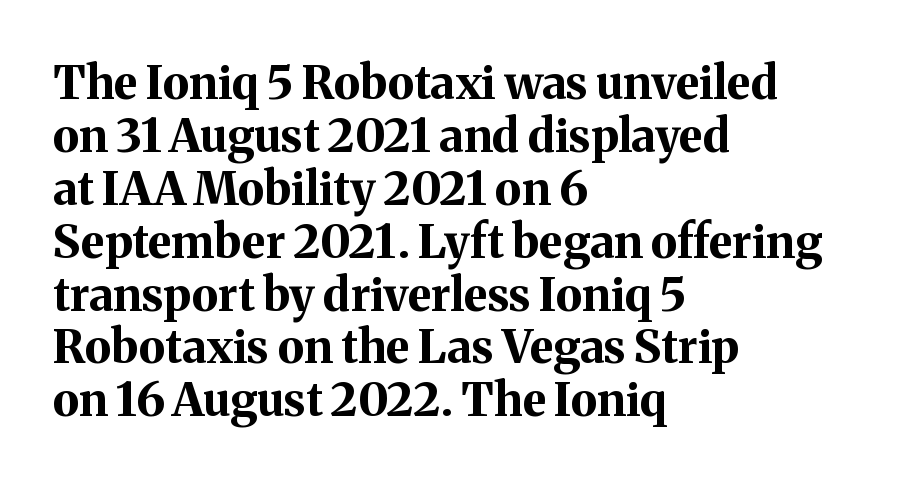
{"serif": "yes", "italic": "no", "bold": "yes", "weight": "bold", "width": "normal", "stroke_contrast": "medium", "x_height": "medium", "monospaced": "no", "underline": "no", "align": "left", "line_spacing": "tight", "line_spacing_ratio": 1.15, "letter_spacing": "normal", "letter_spacing_em": 0.0, "glyph_px": 46}
